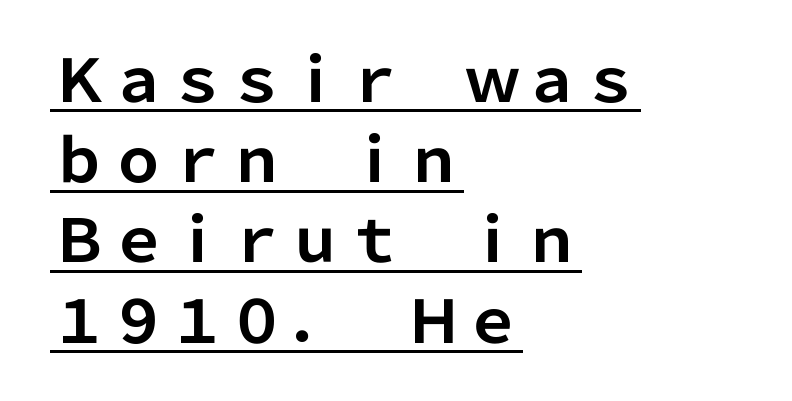
{"serif": "no", "italic": "no", "bold": "yes", "weight": "bold", "width": "normal", "stroke_contrast": "low", "x_height": "medium", "monospaced": "no", "underline": "yes", "align": "left", "line_spacing": "normal", "line_spacing_ratio": 1.36, "letter_spacing": "normal", "letter_spacing_em": 0.0, "glyph_px": 59}
